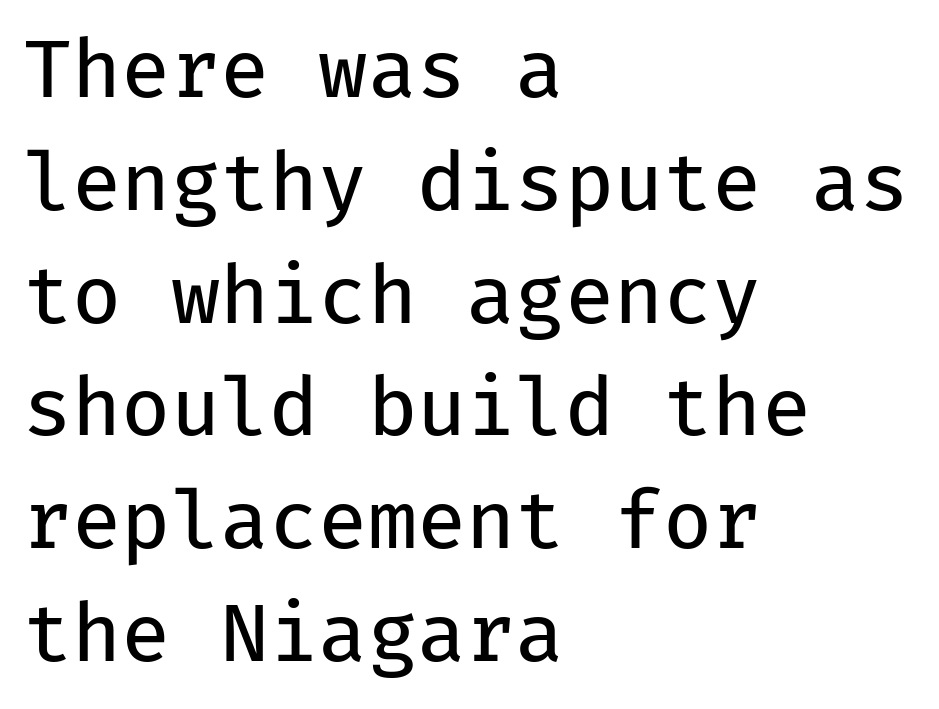
{"serif": "no", "italic": "no", "bold": "no", "weight": "regular", "width": "normal", "stroke_contrast": "low", "x_height": "medium", "monospaced": "yes", "underline": "no", "align": "left", "line_spacing": "normal", "line_spacing_ratio": 1.41, "letter_spacing": "normal", "letter_spacing_em": 0.0, "glyph_px": 80}
